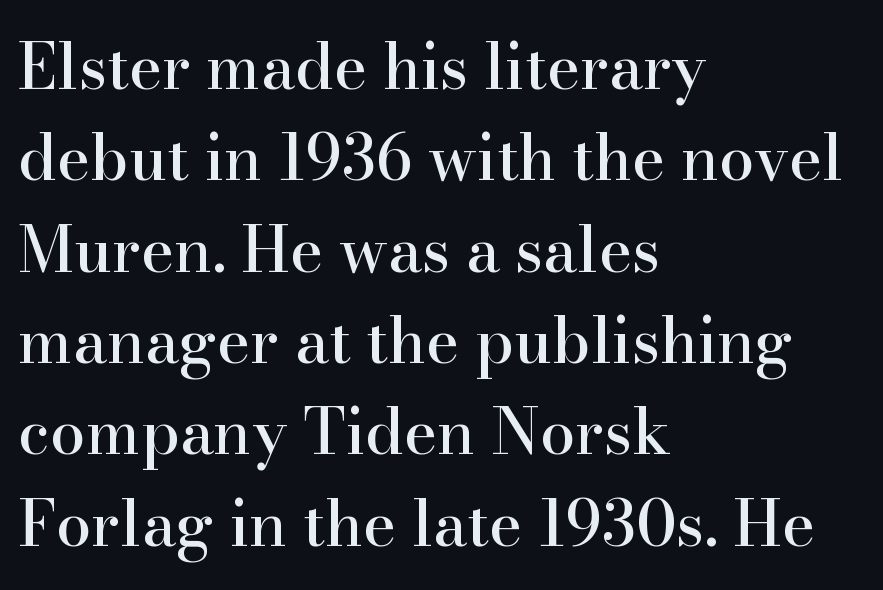
Q: Is the text italic (slanted)? A: No, it is upright.
Q: Is the typeface a serif or a sans-serif typeface? A: Serif.
Q: Is the text underlined? A: No.
Q: How is the paragraph aligned? A: Left-aligned.
Q: Is the spacing between letters normal or unusually wide? A: Normal.
Q: Is the spacing between lines tight, normal or loose? A: Normal.
Q: Width (condensed, normal, or wide)? A: Normal.
Q: Stroke contrast? A: High.
Q: x-height? A: Small.
Q: Monospaced? A: No.
